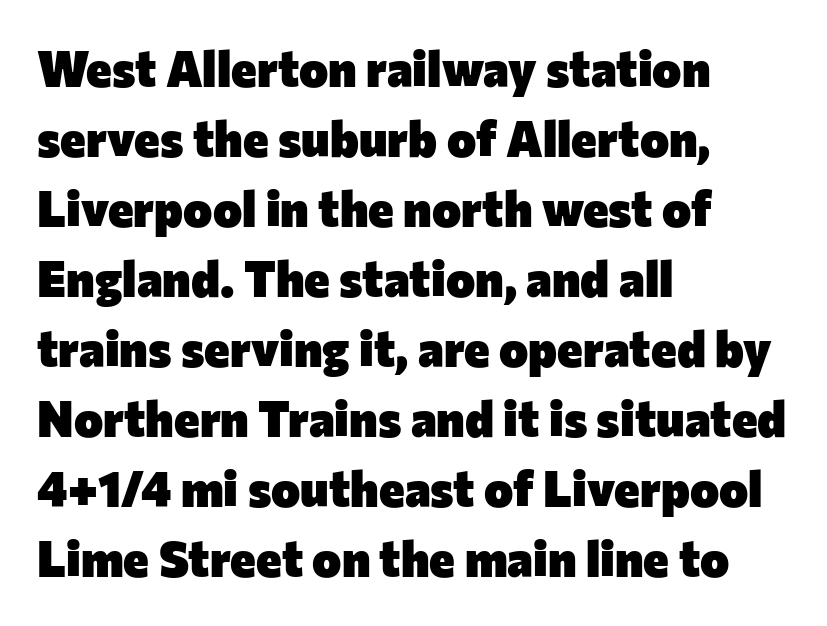
Every stem runs plumb, perpendicular to the baseline. No word sits above an underline. Typographic density is high because the face is bold. One glance says typical: line gaps are just what's usual. The rendering uses natural spacing where letterforms have individual widths.
